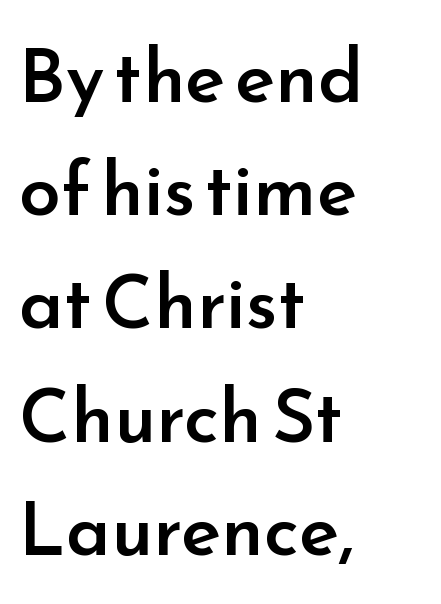
{"serif": "no", "italic": "no", "bold": "semi", "weight": "semibold", "width": "normal", "stroke_contrast": "low", "x_height": "small", "monospaced": "no", "underline": "no", "align": "left", "line_spacing": "normal", "line_spacing_ratio": 1.51, "letter_spacing": "normal", "letter_spacing_em": 0.0, "glyph_px": 75}
